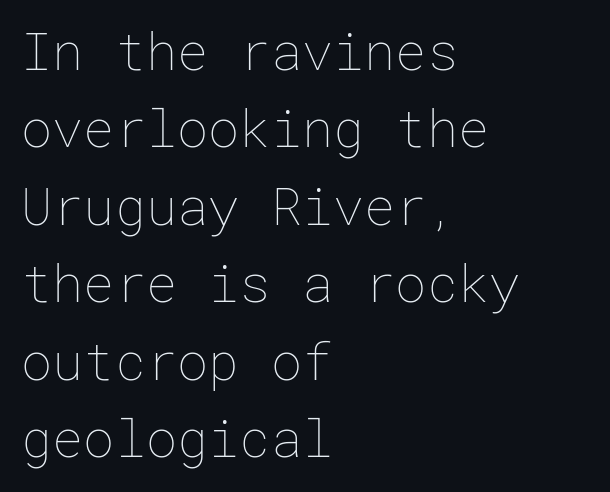
Italic? Not at all — the glyphs are vertical. How are the letters spaced? Ordinarily, with no added tracking. Check the space under the baseline: it is left empty. Nothing heavy about these letters — not bold at all. Is there much room between lines? A standard amount, neither cramped nor airy.
